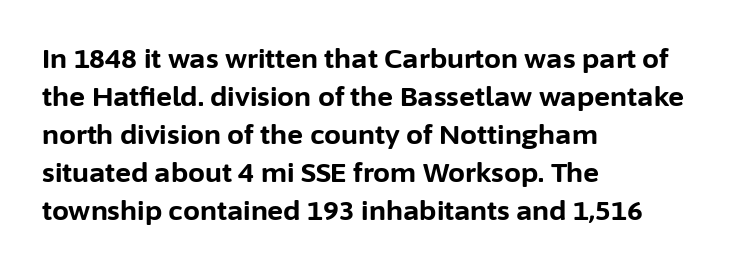
Q: Is the text bold? A: Yes.
Q: Is the text italic (slanted)? A: No, it is upright.
Q: Is the text underlined? A: No.
Q: How is the paragraph aligned? A: Left-aligned.
Q: Is the spacing between letters normal or unusually wide? A: Normal.
Q: Is the spacing between lines tight, normal or loose? A: Normal.
